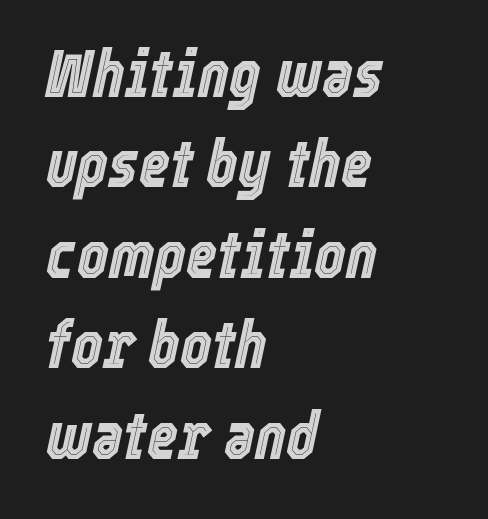
{"italic": "yes", "lean": "right", "slant_degrees": 12, "width": "condensed", "x_height": "medium", "monospaced": "no", "underline": "no", "align": "left", "line_spacing": "normal", "line_spacing_ratio": 1.35, "letter_spacing": "normal", "letter_spacing_em": 0.0, "glyph_px": 67}
